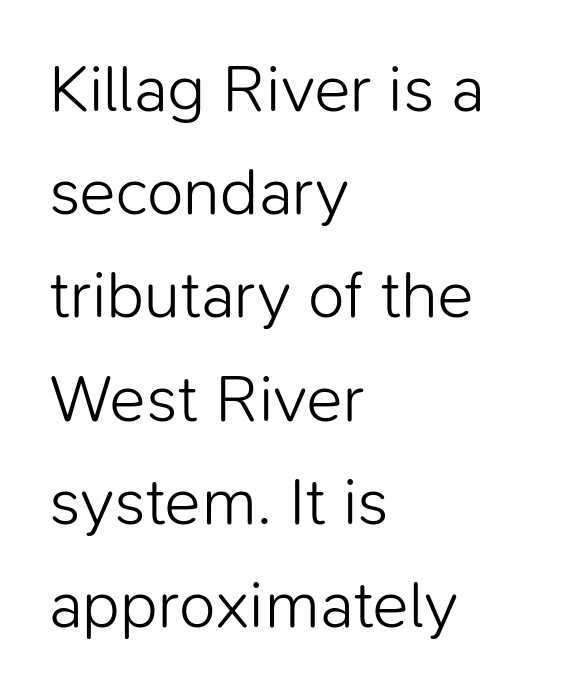
The image shows 67 px light sans-serif type, upright; set left-aligned, normal line spacing (1.54x), normal letter spacing, not underlined; low stroke contrast and a medium x-height.
